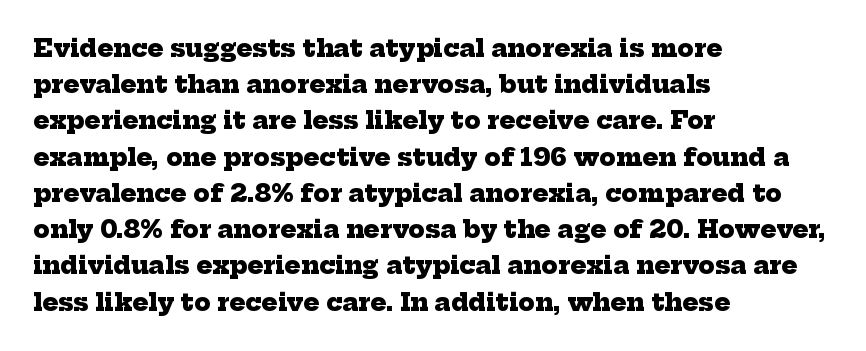
Q: Is the text bold? A: Yes.
Q: Is the text underlined? A: No.
Q: How is the paragraph aligned? A: Left-aligned.
Q: Is the spacing between letters normal or unusually wide? A: Normal.
Q: Is the spacing between lines tight, normal or loose? A: Normal.
